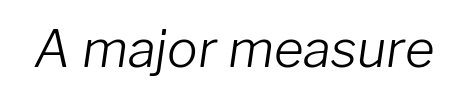
Q: Is the text bold? A: No.
Q: Is the text italic (slanted)? A: Yes, it leans right by about 8 degrees.
Q: Is the text underlined? A: No.
Q: Is the spacing between letters normal or unusually wide? A: Normal.
Q: Width (condensed, normal, or wide)? A: Normal.
Q: Stroke contrast? A: Low.
Q: x-height? A: Medium.
Q: Monospaced? A: No.
